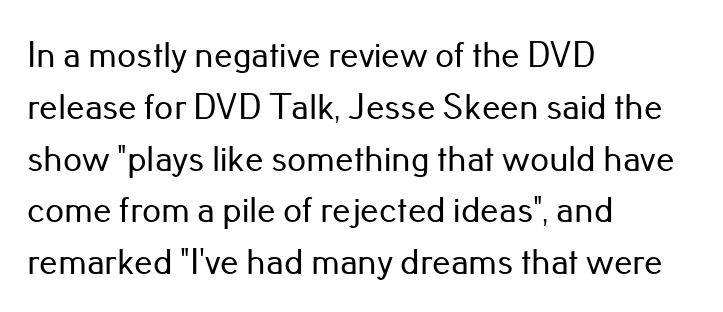
Q: Is the text italic (slanted)? A: No, it is upright.
Q: Is the typeface a serif or a sans-serif typeface? A: Sans-serif.
Q: Is the text underlined? A: No.
Q: How is the paragraph aligned? A: Left-aligned.
Q: Is the spacing between letters normal or unusually wide? A: Normal.
Q: Is the spacing between lines tight, normal or loose? A: Normal.
Q: Width (condensed, normal, or wide)? A: Normal.
Q: Stroke contrast? A: Low.
Q: x-height? A: Small.
Q: Monospaced? A: No.
